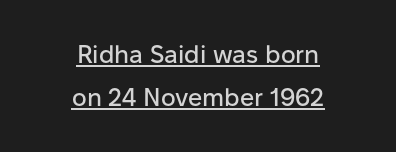
Q: Is the text italic (slanted)? A: No, it is upright.
Q: Is the text underlined? A: Yes.
Q: How is the paragraph aligned? A: Centered.
Q: Is the spacing between letters normal or unusually wide? A: Normal.
